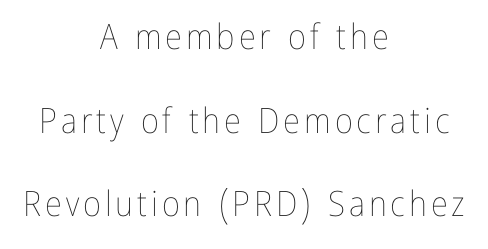
Q: Is the text bold? A: No.
Q: Is the text italic (slanted)? A: No, it is upright.
Q: Is the text underlined? A: No.
Q: How is the paragraph aligned? A: Centered.
Q: Is the spacing between lines tight, normal or loose? A: Loose.
Q: Width (condensed, normal, or wide)? A: Condensed.
Q: Stroke contrast? A: Low.
Q: x-height? A: Medium.
Q: Monospaced? A: No.
